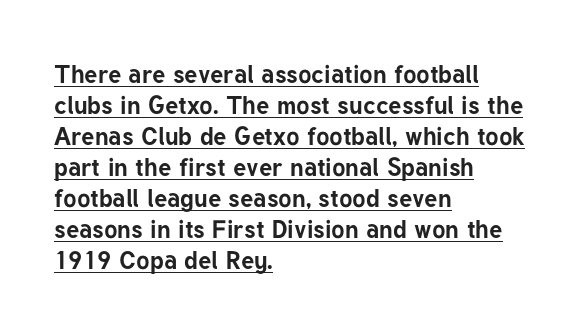
{"italic": "no", "bold": "yes", "underline": "yes", "align": "left", "line_spacing_ratio": 1.24, "letter_spacing": "normal", "letter_spacing_em": 0.0, "glyph_px": 25}
